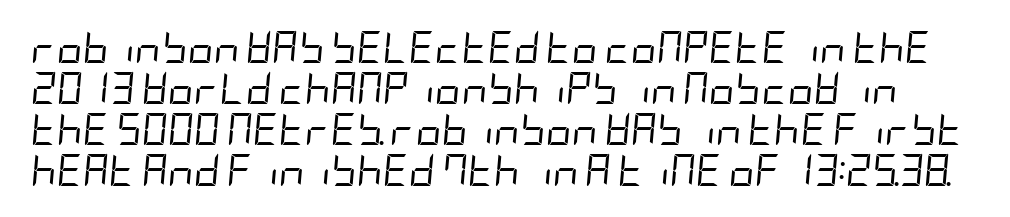
The rendering applies a slant to the glyphs. Normally led — the rows are evenly, conventionally spaced. Stems and bowls with no extra thickness — not bold. Check under the words: just untouched page. Caption: standard tracking, unaltered.
